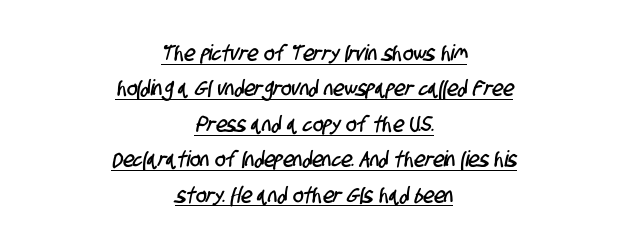
Q: Is the text underlined? A: Yes.
Q: How is the paragraph aligned? A: Centered.
Q: Is the spacing between letters normal or unusually wide? A: Normal.
Q: Is the spacing between lines tight, normal or loose? A: Normal.
